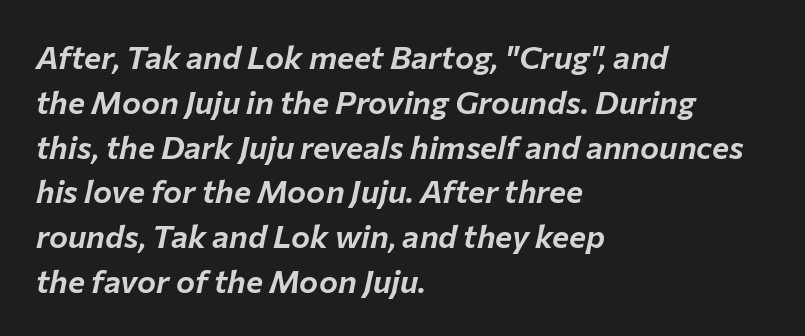
Q: Is the text italic (slanted)? A: Yes, it leans right by about 12 degrees.
Q: Is the text underlined? A: No.
Q: How is the paragraph aligned? A: Left-aligned.
Q: Is the spacing between letters normal or unusually wide? A: Normal.
Q: Is the spacing between lines tight, normal or loose? A: Normal.
Q: Width (condensed, normal, or wide)? A: Normal.
Q: Stroke contrast? A: Low.
Q: x-height? A: Medium.
Q: Monospaced? A: No.
